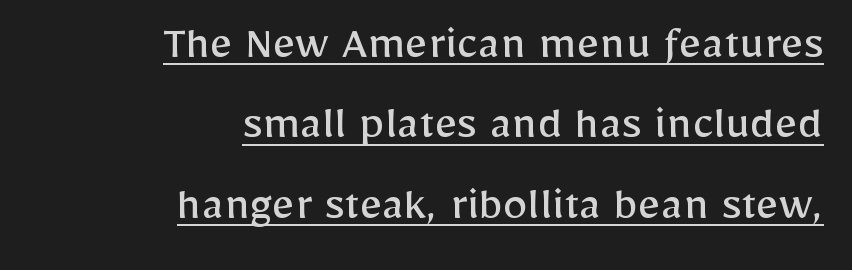
The image shows 50 px regular-weight sans-serif type, upright; set right-aligned, normal line spacing (1.61x), normal letter spacing, underlined; low stroke contrast and a medium x-height.
